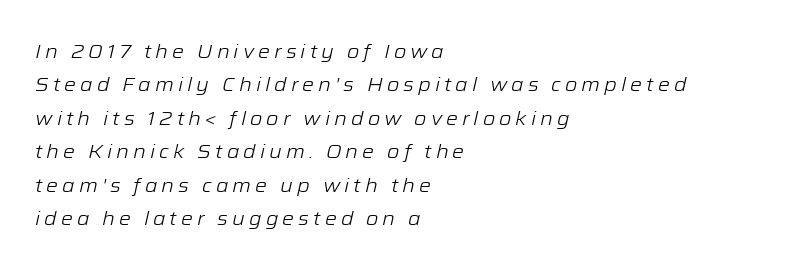
There's an unmistakable incline to the writing here. The typeface has the unassuming heft of standard copy or less. The rendering inserts visible extra space after every character. A bare baseline throughout the passage. The lines sit at an ordinary, default distance from one another. If you drew a ruler down the left edge, every line would touch it.
